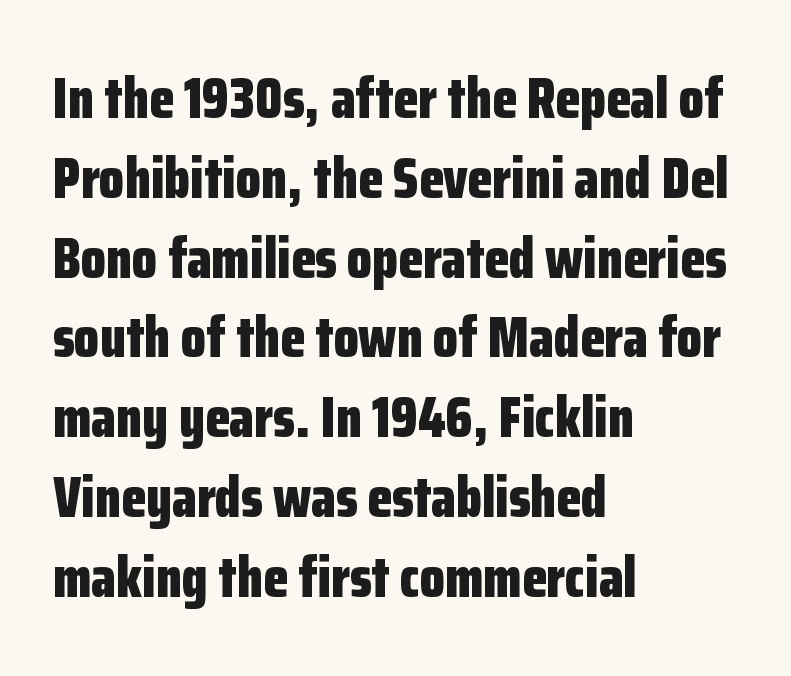
The compositor pushed each line to the left boundary. The strip under each line holds only bare page. In terms of letterspacing, this is plain default setting. What weight is shown? A full bold with thick strokes. Upright lettering throughout.
